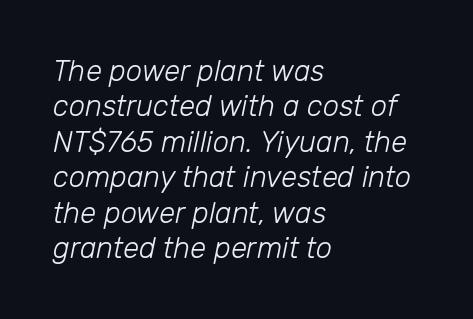
The image shows 29 px light type, italic (leaning right); set left-aligned, line spacing 1.22x, normal letter spacing, not underlined; low stroke contrast and a medium x-height.
